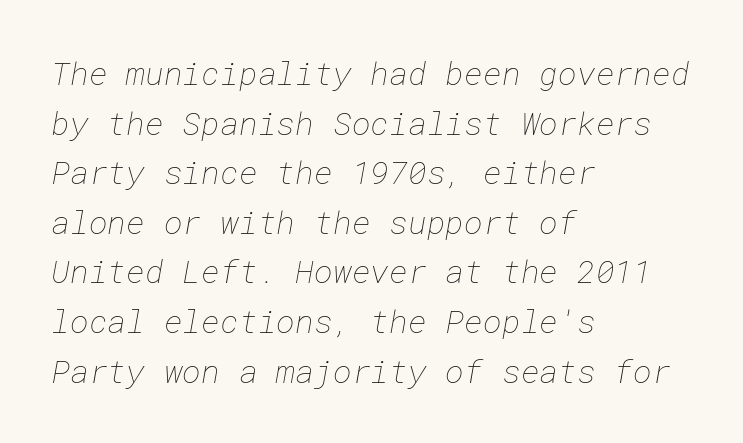
Q: Is the text bold? A: No.
Q: Is the text underlined? A: No.
Q: How is the paragraph aligned? A: Left-aligned.
Q: Is the spacing between letters normal or unusually wide? A: Normal.
Q: Is the spacing between lines tight, normal or loose? A: Normal.
Q: Width (condensed, normal, or wide)? A: Normal.
Q: Stroke contrast? A: Low.
Q: x-height? A: Medium.
